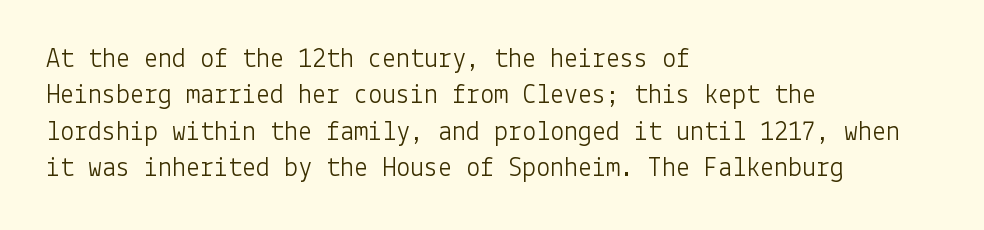
Q: Is the text bold? A: No.
Q: Is the text italic (slanted)? A: No, it is upright.
Q: Is the typeface a serif or a sans-serif typeface? A: Sans-serif.
Q: Is the text underlined? A: No.
Q: How is the paragraph aligned? A: Left-aligned.
Q: Is the spacing between letters normal or unusually wide? A: Normal.
Q: Is the spacing between lines tight, normal or loose? A: Normal.
Q: Width (condensed, normal, or wide)? A: Normal.
Q: Stroke contrast? A: Low.
Q: x-height? A: Medium.
